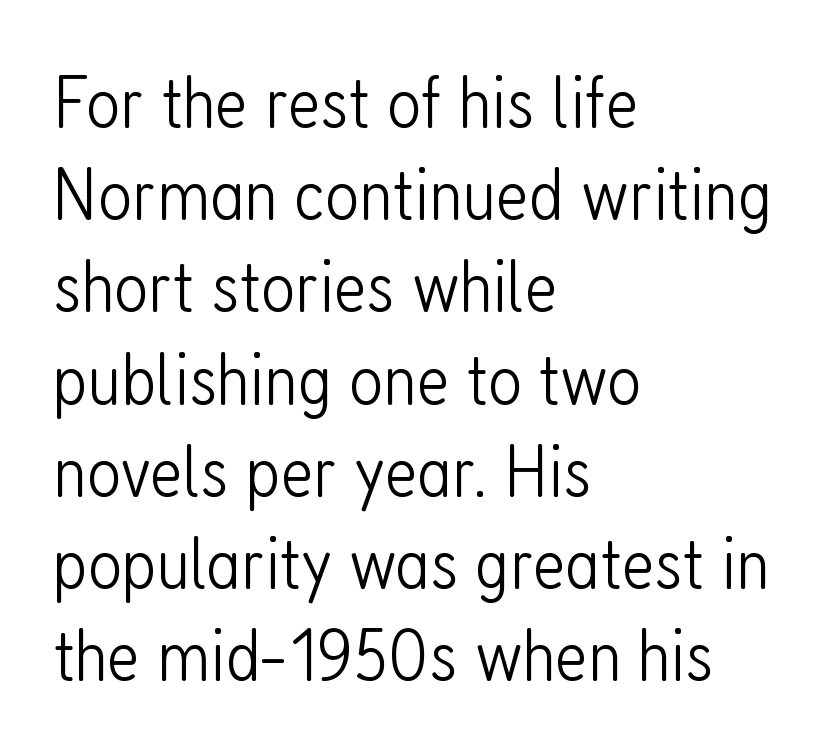
{"serif": "no", "italic": "no", "bold": "no", "weight": "light", "width": "condensed", "stroke_contrast": "low", "x_height": "medium", "monospaced": "no", "underline": "no", "align": "left", "line_spacing_ratio": 1.23, "letter_spacing": "normal", "letter_spacing_em": 0.0, "glyph_px": 75}
